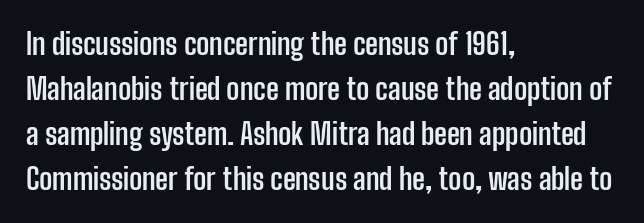
The image shows 29 px semibold, condensed sans-serif type, upright; set left-aligned, normal line spacing (1.55x), normal letter spacing, not underlined; low stroke contrast and a medium x-height.
